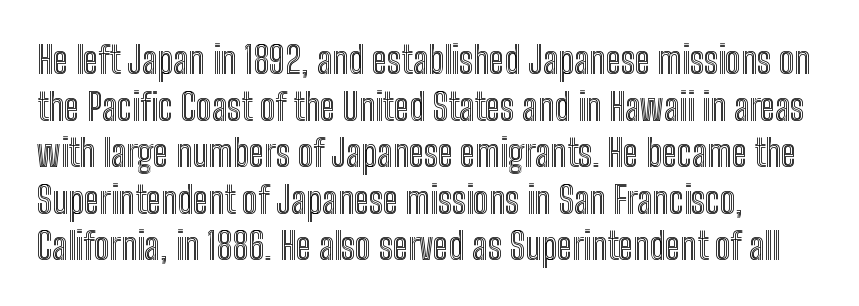
{"italic": "no", "width": "condensed", "x_height": "medium", "monospaced": "no", "underline": "no", "align": "left", "line_spacing": "normal", "line_spacing_ratio": 1.26, "letter_spacing": "normal", "letter_spacing_em": 0.0, "glyph_px": 37}
